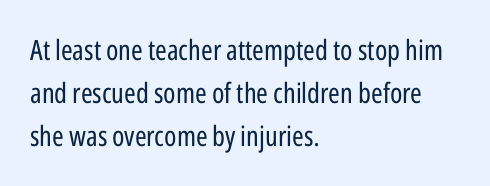
{"serif": "no", "italic": "no", "bold": "no", "weight": "regular", "width": "condensed", "stroke_contrast": "low", "x_height": "medium", "monospaced": "no", "underline": "no", "align": "left", "line_spacing": "normal", "line_spacing_ratio": 1.54, "letter_spacing": "normal", "letter_spacing_em": 0.0, "glyph_px": 28}
